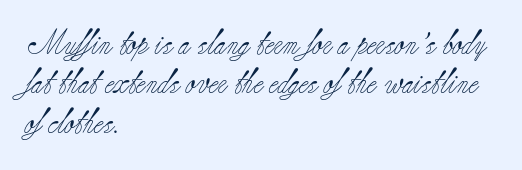
This block has exactly the height ordinary leading produces. Heft: none added — not bold. The face used here is rendered with its standard letterfit. Horizontally, the lines are justified to the leading edge only.
